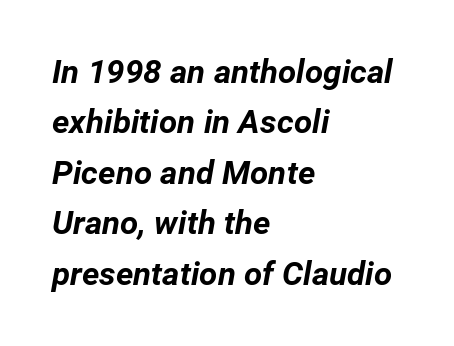
{"italic": "yes", "lean": "right", "slant_degrees": 12, "bold": "yes", "weight": "bold", "width": "normal", "stroke_contrast": "low", "x_height": "medium", "monospaced": "no", "underline": "no", "align": "left", "line_spacing": "normal", "line_spacing_ratio": 1.53, "letter_spacing": "normal", "letter_spacing_em": 0.0, "glyph_px": 33}
